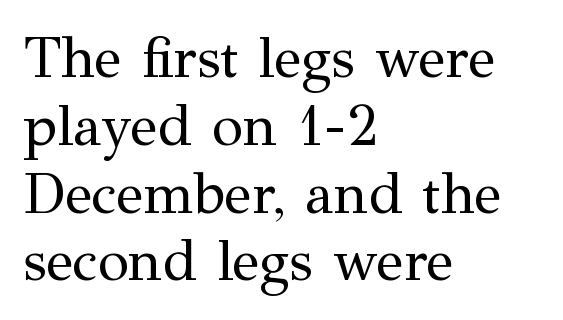
Bare-footed words on every line. Do the characters align in a grid? No, the font is proportional. The typeface has the unassuming heft of standard copy or less. Tracking value appears to be zero — textbook default spacing. You can tell it's not italic because the verticals are truly vertical.
